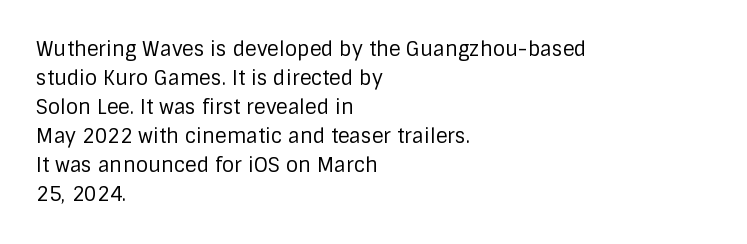
Q: Is the text bold? A: No.
Q: Is the text italic (slanted)? A: No, it is upright.
Q: Is the text underlined? A: No.
Q: How is the paragraph aligned? A: Left-aligned.
Q: Is the spacing between letters normal or unusually wide? A: Normal.
Q: Is the spacing between lines tight, normal or loose? A: Normal.
